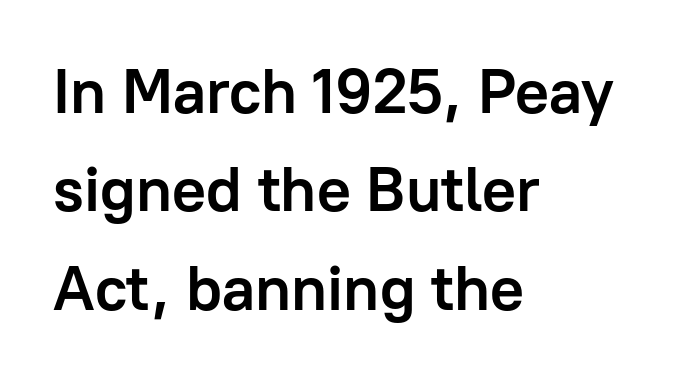
{"serif": "no", "italic": "no", "bold": "yes", "weight": "semibold", "width": "normal", "stroke_contrast": "low", "x_height": "medium", "monospaced": "no", "underline": "no", "align": "left", "line_spacing": "normal", "line_spacing_ratio": 1.56, "letter_spacing": "normal", "letter_spacing_em": 0.0, "glyph_px": 63}
